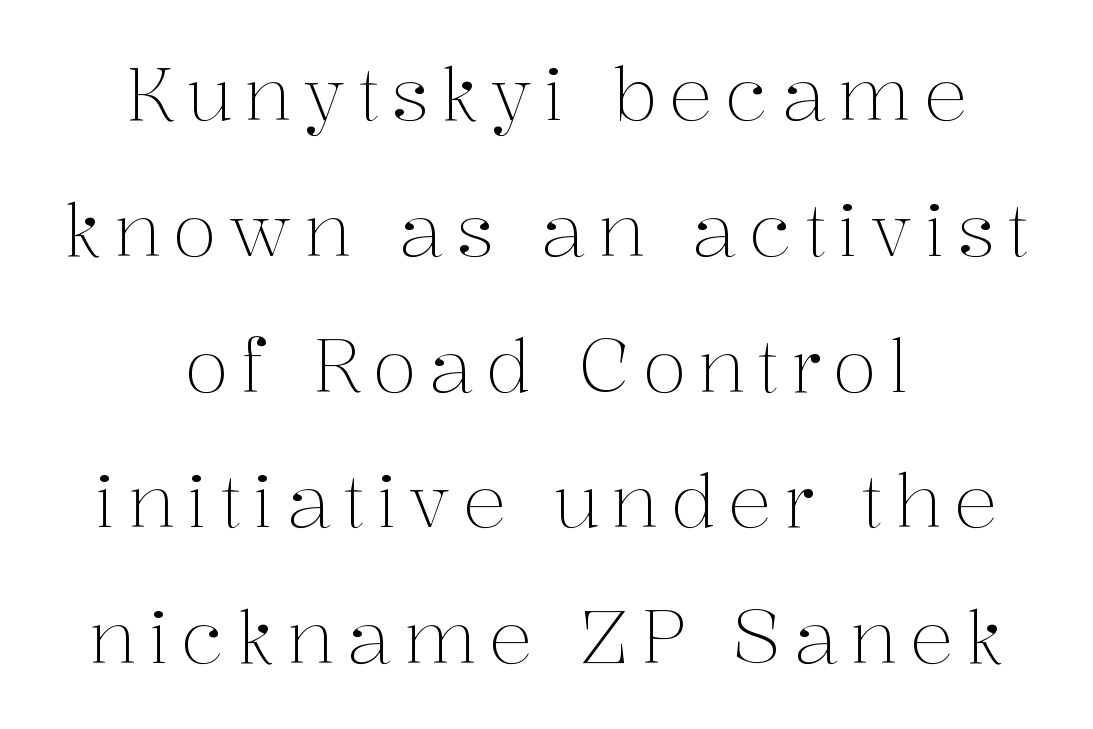
The image shows 73 px light serif type, upright; set centered, line spacing 1.86x, not underlined; medium stroke contrast and a medium x-height.
